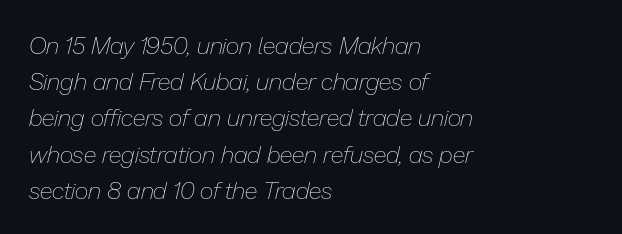
The image shows 24 px text type, italic (leaning right); set left-aligned, normal line spacing (1.51x), normal letter spacing, not underlined.
